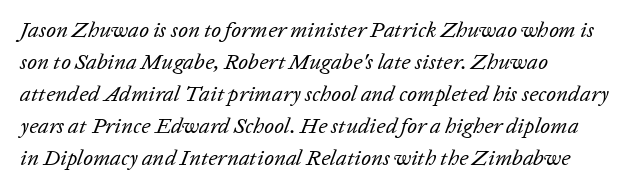
The image shows 22 px text type, italic (leaning right); set left-aligned, normal line spacing (1.45x), normal letter spacing, not underlined.
